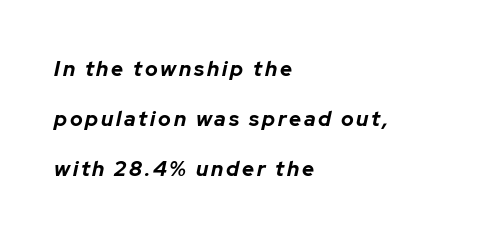
Q: Is the text bold? A: Yes.
Q: Is the text italic (slanted)? A: Yes, it leans right by about 12 degrees.
Q: Is the text underlined? A: No.
Q: How is the paragraph aligned? A: Left-aligned.
Q: Is the spacing between lines tight, normal or loose? A: Loose.
